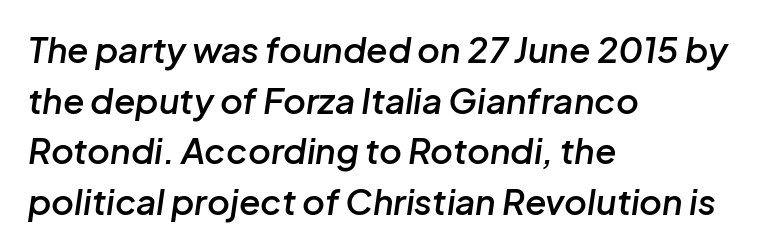
The image shows 35 px semibold type, italic (leaning right); set left-aligned, normal line spacing (1.45x), normal letter spacing, not underlined; low stroke contrast and a medium x-height.
